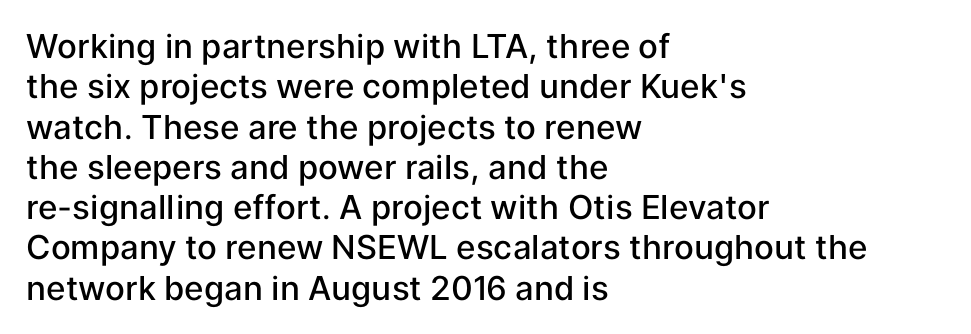
{"serif": "no", "italic": "no", "bold": "semi", "weight": "semibold", "width": "normal", "stroke_contrast": "low", "x_height": "medium", "monospaced": "no", "underline": "no", "align": "left", "line_spacing_ratio": 1.22, "letter_spacing": "normal", "letter_spacing_em": 0.0, "glyph_px": 33}
